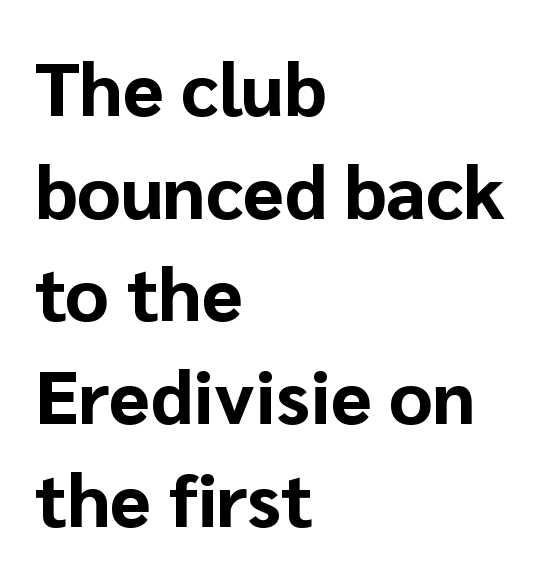
Set as a true bold cut, around the 700 mark. A typesetter would call this zero additional tracking. Posture: vertical. Left-aligned paragraph, ragged on the right. Here the designer chose a conventional face with non-uniform glyph widths. Honestly, the row spacing looks completely unremarkable.
